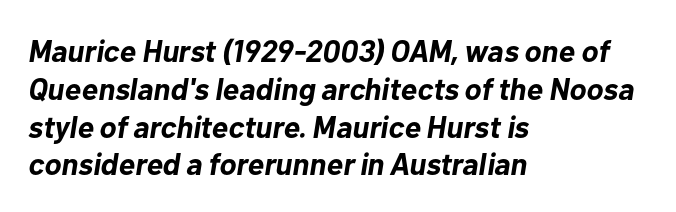
Check under the words: just untouched page. Quick note: italic. The rendering uses a bold face; every stroke is thick and dark. Inter-character spacing is left at the font's built-in metrics. A student would call this left alignment; a typographer would say flush left, rag right.
